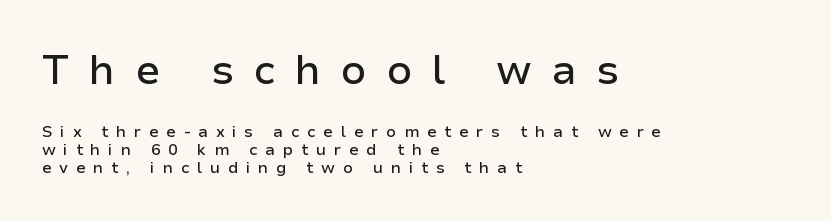
Q: Is the text italic (slanted)? A: No, it is upright.
Q: Is the typeface a serif or a sans-serif typeface? A: Sans-serif.
Q: Is the text underlined? A: No.
Q: How is the paragraph aligned? A: Left-aligned.
Q: Is the spacing between letters normal or unusually wide? A: Unusually wide.
Q: Is the spacing between lines tight, normal or loose? A: Tight.
Q: Which block of text is set in a larger size, the first (top) or the second (bottom)? A: The first (top) one.
Q: Width (condensed, normal, or wide)? A: Normal.
Q: Stroke contrast? A: Low.
Q: x-height? A: Medium.
Q: Monospaced? A: No.
